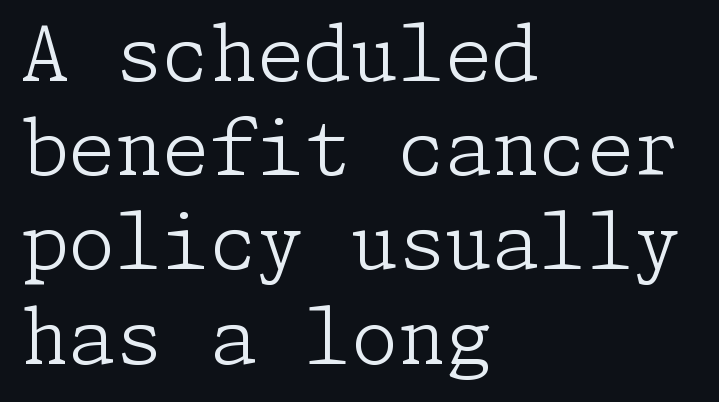
Q: Is the text bold? A: No.
Q: Is the text italic (slanted)? A: No, it is upright.
Q: Is the typeface a serif or a sans-serif typeface? A: Serif.
Q: Is the text underlined? A: No.
Q: How is the paragraph aligned? A: Left-aligned.
Q: Is the spacing between letters normal or unusually wide? A: Normal.
Q: Width (condensed, normal, or wide)? A: Normal.
Q: Stroke contrast? A: Low.
Q: x-height? A: Medium.
